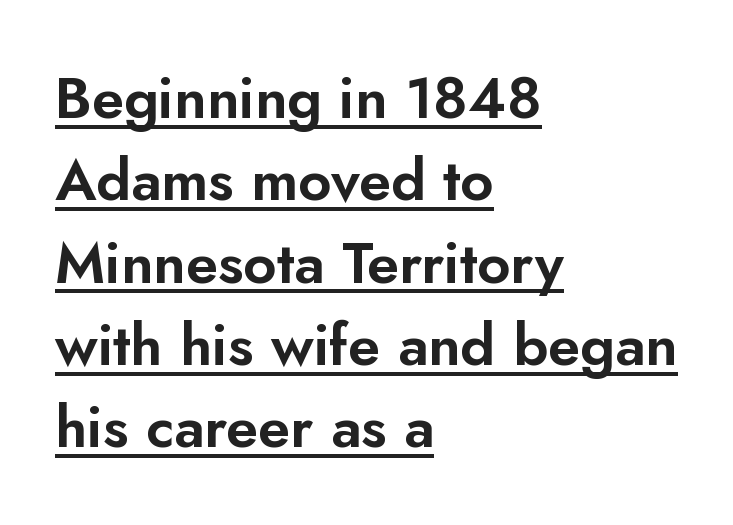
{"serif": "no", "italic": "no", "width": "normal", "stroke_contrast": "low", "x_height": "small", "monospaced": "no", "underline": "yes", "align": "left", "line_spacing": "normal", "line_spacing_ratio": 1.42, "letter_spacing": "normal", "letter_spacing_em": 0.0, "glyph_px": 58}
